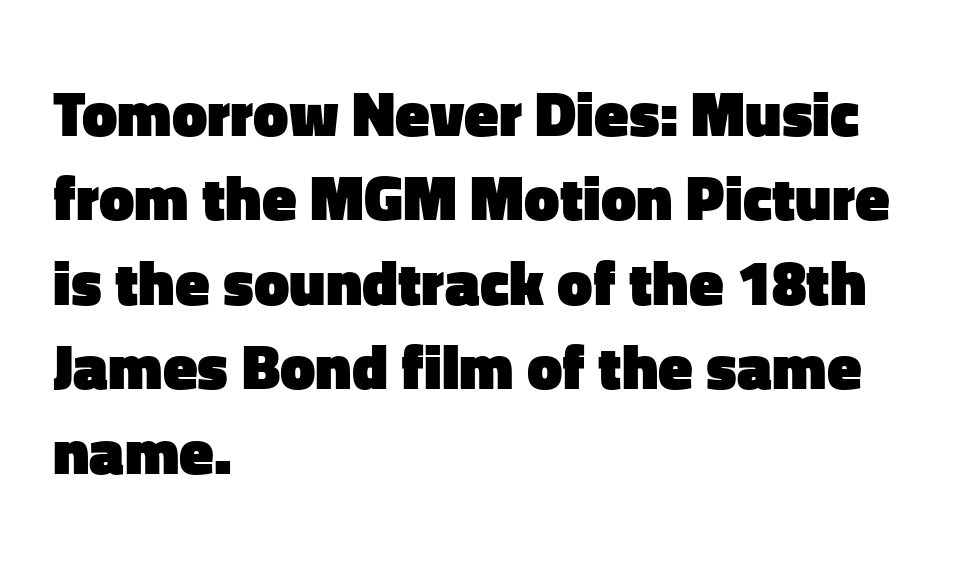
Q: Is the text bold? A: Yes.
Q: Is the text italic (slanted)? A: No, it is upright.
Q: Is the typeface a serif or a sans-serif typeface? A: Sans-serif.
Q: Is the text underlined? A: No.
Q: How is the paragraph aligned? A: Left-aligned.
Q: Is the spacing between letters normal or unusually wide? A: Normal.
Q: Is the spacing between lines tight, normal or loose? A: Normal.
Q: Width (condensed, normal, or wide)? A: Normal.
Q: Stroke contrast? A: Low.
Q: x-height? A: Medium.
Q: Monospaced? A: No.
